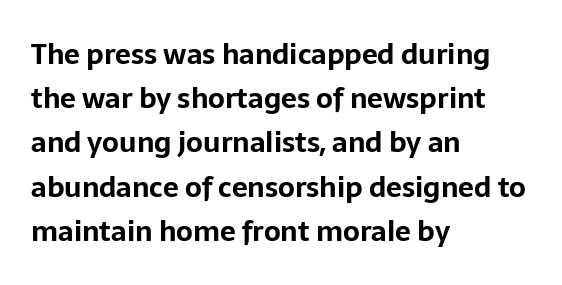
The image shows 28 px bold sans-serif type, upright; set left-aligned, normal line spacing (1.58x), normal letter spacing, not underlined; low stroke contrast and a medium x-height.
